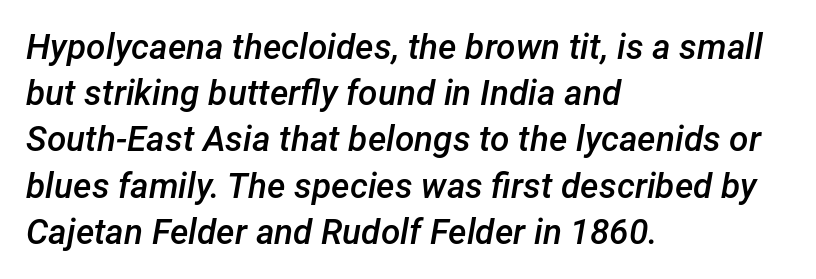
The image shows 35 px semibold type, italic (leaning right); set left-aligned, normal line spacing (1.32x), normal letter spacing, not underlined; low stroke contrast and a medium x-height.
